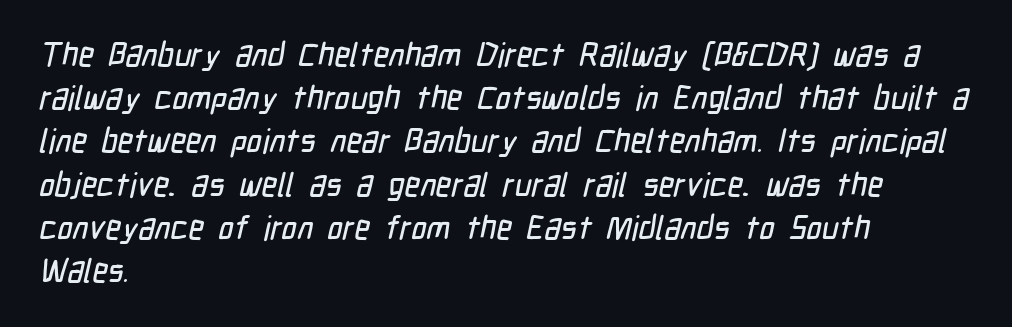
Q: Is the typeface a serif or a sans-serif typeface? A: Sans-serif.
Q: Is the text underlined? A: No.
Q: How is the paragraph aligned? A: Left-aligned.
Q: Is the spacing between letters normal or unusually wide? A: Normal.
Q: Is the spacing between lines tight, normal or loose? A: Normal.
Q: Width (condensed, normal, or wide)? A: Condensed.
Q: Stroke contrast? A: Low.
Q: x-height? A: Medium.
Q: Monospaced? A: No.
